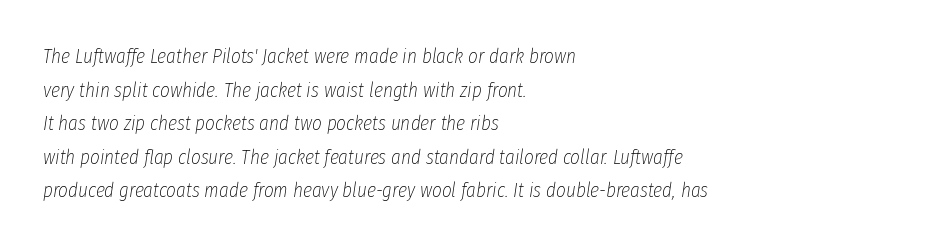
The face used here has a pronounced slope to its letters. Plain, unruled lines of type. This rendering uses left alignment, leaving the right contour irregular. In terms of leading, this rendering sits right in the middle. Compared with a typical body face, this is equally light or lighter still.
